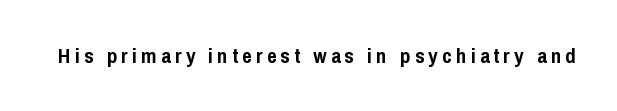
{"italic": "no", "bold": "yes", "underline": "no", "letter_spacing": "wide", "letter_spacing_em": 0.2, "glyph_px": 21}
